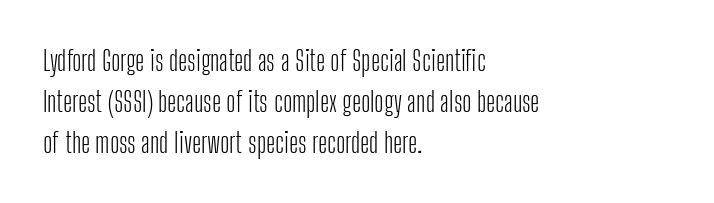
Q: Is the text bold? A: No.
Q: Is the text italic (slanted)? A: No, it is upright.
Q: Is the typeface a serif or a sans-serif typeface? A: Sans-serif.
Q: Is the text underlined? A: No.
Q: How is the paragraph aligned? A: Left-aligned.
Q: Is the spacing between letters normal or unusually wide? A: Normal.
Q: Is the spacing between lines tight, normal or loose? A: Normal.
Q: Width (condensed, normal, or wide)? A: Condensed.
Q: Stroke contrast? A: Low.
Q: x-height? A: Medium.
Q: Monospaced? A: No.
